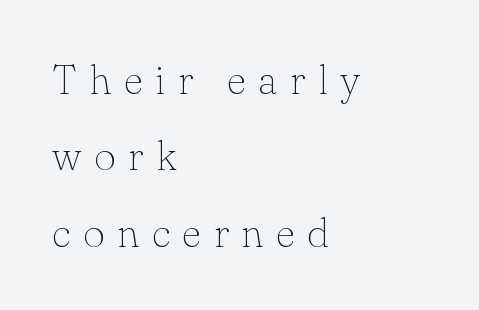
Check the space under the baseline: it is left empty. The lettering holds an erect, upright posture throughout. Character widths vary here, with narrow letters taking less room than wide ones. Yep, those are serifs on the letters. The weight would be labelled regular, book, light, or lighter still. Every row of glyphs begins at an identical x-position on the left.
